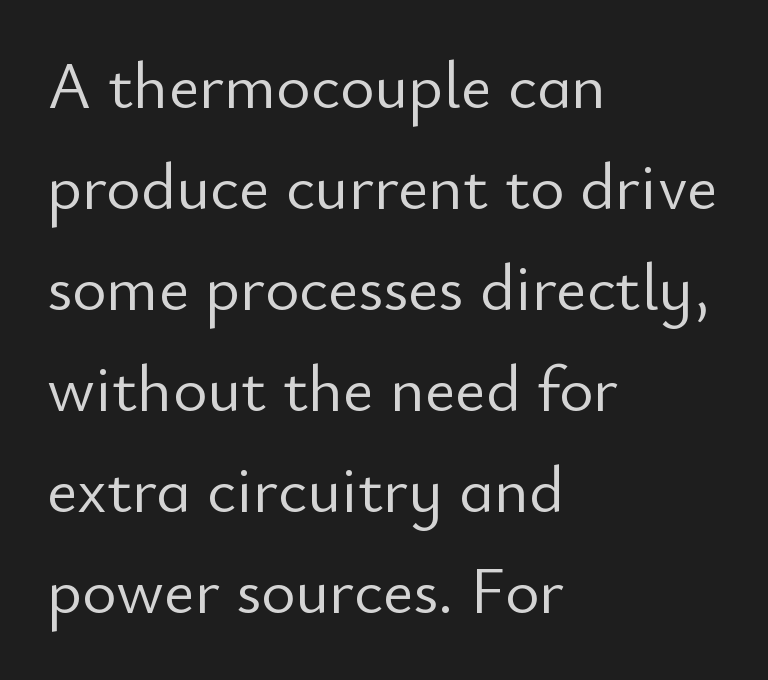
Q: Is the text bold? A: No.
Q: Is the text italic (slanted)? A: No, it is upright.
Q: Is the typeface a serif or a sans-serif typeface? A: Sans-serif.
Q: Is the text underlined? A: No.
Q: How is the paragraph aligned? A: Left-aligned.
Q: Is the spacing between letters normal or unusually wide? A: Normal.
Q: Is the spacing between lines tight, normal or loose? A: Normal.
Q: Width (condensed, normal, or wide)? A: Normal.
Q: Stroke contrast? A: Low.
Q: x-height? A: Small.
Q: Monospaced? A: No.
